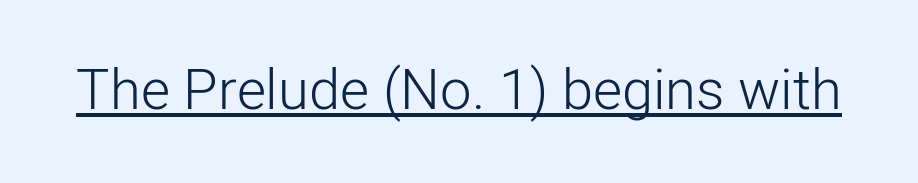
{"serif": "no", "italic": "no", "bold": "no", "weight": "light", "width": "normal", "stroke_contrast": "low", "x_height": "medium", "monospaced": "no", "underline": "yes", "letter_spacing": "normal", "letter_spacing_em": 0.0, "glyph_px": 56}
